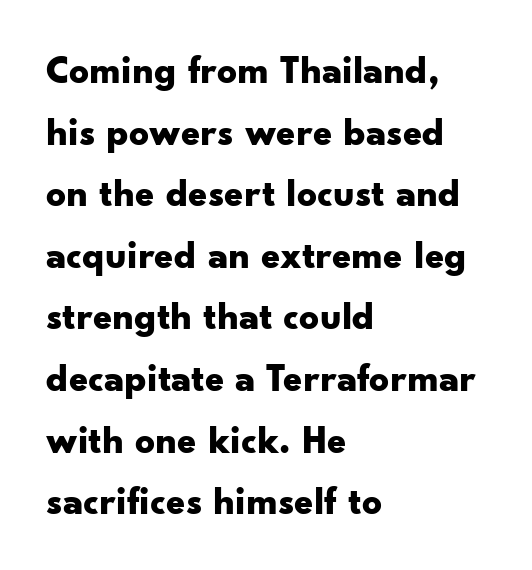
The rendering uses natural spacing where letterforms have individual widths. Does the weight exceed regular? Yes, all the way to bold. Does extra space separate the letters? No, they use regular spacing. Note: no serifs on the glyphs. This is the regular roman posture of the typeface.
